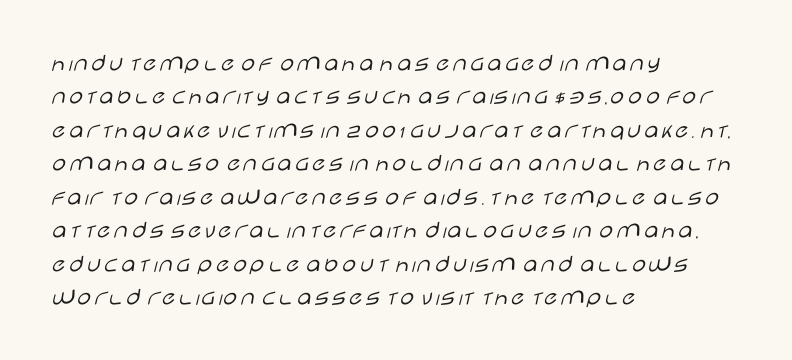
The image shows 25 px text type; set left-aligned, normal line spacing (1.34x), normal letter spacing, not underlined.
